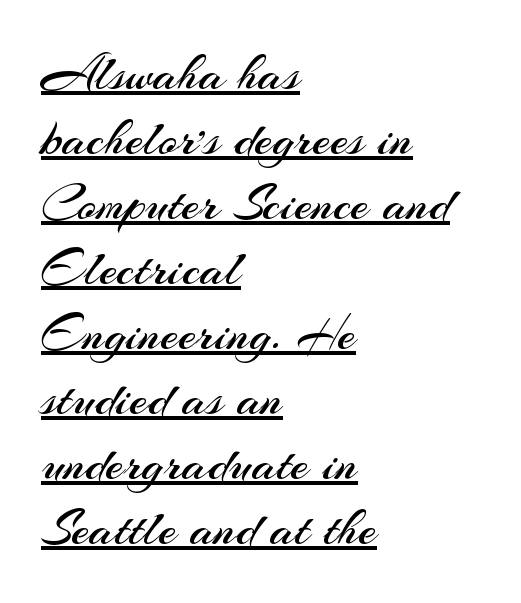
{"serif": "no", "bold": "no", "weight": "regular", "width": "normal", "stroke_contrast": "medium", "x_height": "small", "monospaced": "no", "underline": "yes", "align": "left", "line_spacing": "normal", "line_spacing_ratio": 1.25, "letter_spacing": "normal", "letter_spacing_em": 0.0, "glyph_px": 52}
